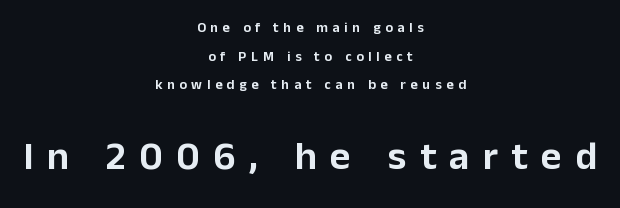
The image shows 40 px sans-serif type, upright; set centered, loose line spacing (2.04x), unusually wide letter spacing (+0.33 em), not underlined; the second (bottom) block is 2.86x larger; low stroke contrast and a medium x-height.
